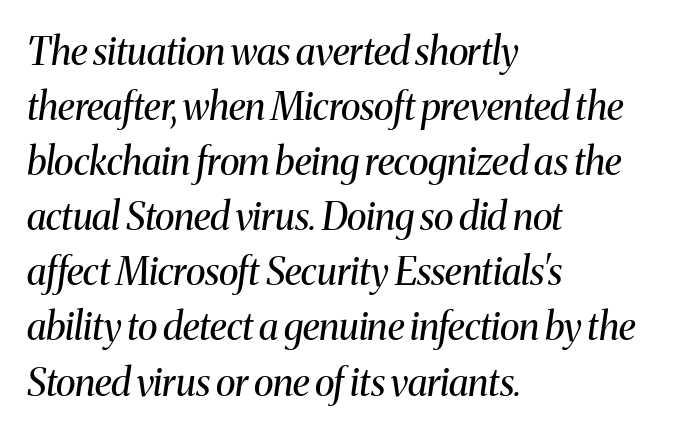
The face used here is proportionally spaced, like ordinary book or web type. The lines are quadded left. Characters are canted at an angle relative to the baseline's perpendicular. Between one letter and the next there's only the usual sliver of space. The weight tops out at a normal text grade.
